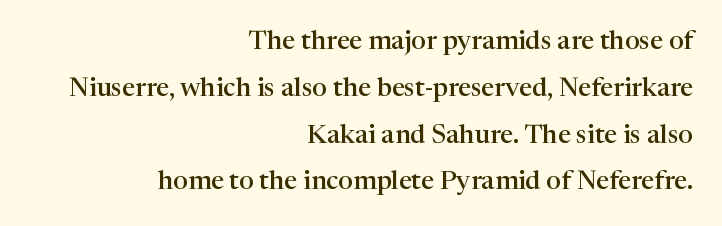
Q: Is the text bold? A: Semi-bold.
Q: Is the text italic (slanted)? A: No, it is upright.
Q: Is the text underlined? A: No.
Q: How is the paragraph aligned? A: Right-aligned.
Q: Is the spacing between letters normal or unusually wide? A: Normal.
